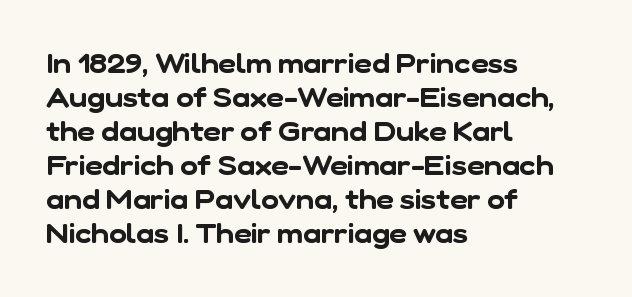
{"underline": "no", "align": "left", "line_spacing": "normal", "line_spacing_ratio": 1.26, "letter_spacing": "normal", "letter_spacing_em": 0.0, "glyph_px": 27}
